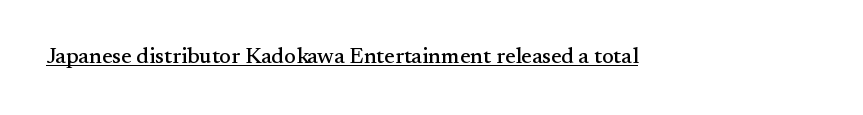
{"italic": "no", "underline": "yes", "letter_spacing": "normal", "letter_spacing_em": 0.0, "glyph_px": 22}
